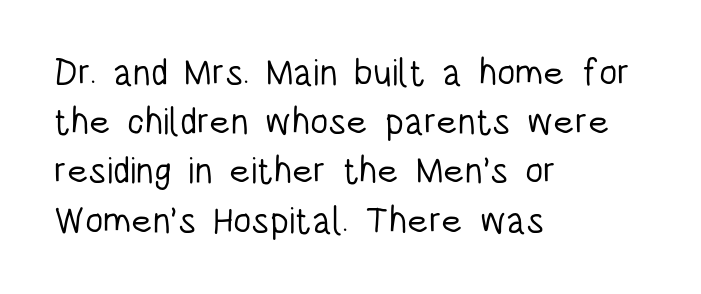
{"serif": "no", "italic": "no", "bold": "no", "weight": "light", "width": "condensed", "stroke_contrast": "low", "x_height": "large", "monospaced": "no", "underline": "no", "align": "left", "line_spacing": "normal", "line_spacing_ratio": 1.33, "letter_spacing": "normal", "letter_spacing_em": 0.0, "glyph_px": 37}
